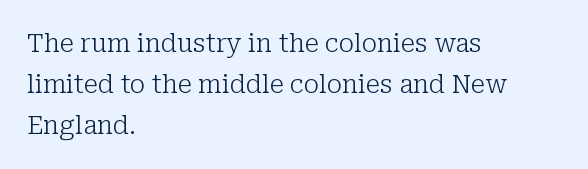
The words here are not underlined. Unbolded letterforms with no extra heft. Quick note: interline space is typical. These lines stack with their left ends in a neat column. Ordinary non-slanted type is in use. Here the glyphs are tracked normally, forming tight word shapes.
